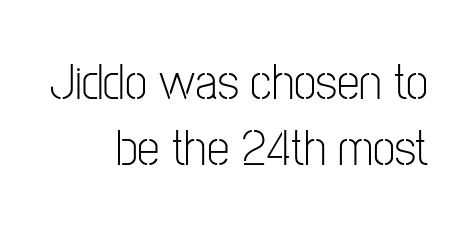
{"serif": "no", "italic": "no", "bold": "no", "weight": "light", "width": "condensed", "stroke_contrast": "low", "x_height": "medium", "monospaced": "no", "underline": "no", "align": "right", "line_spacing": "normal", "line_spacing_ratio": 1.3, "letter_spacing": "normal", "letter_spacing_em": 0.0, "glyph_px": 51}
